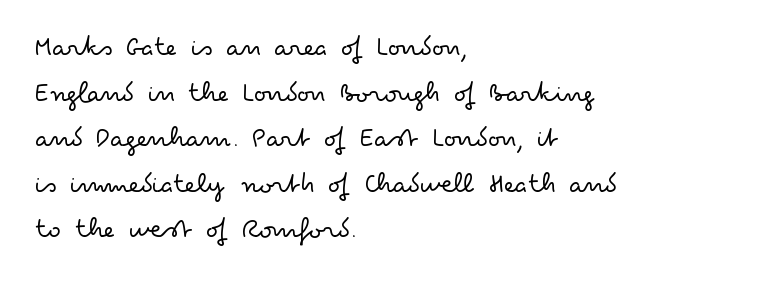
The image shows 29 px light, wide sans-serif type, upright; set left-aligned, normal line spacing (1.57x), normal letter spacing, not underlined; low stroke contrast and a small x-height.
